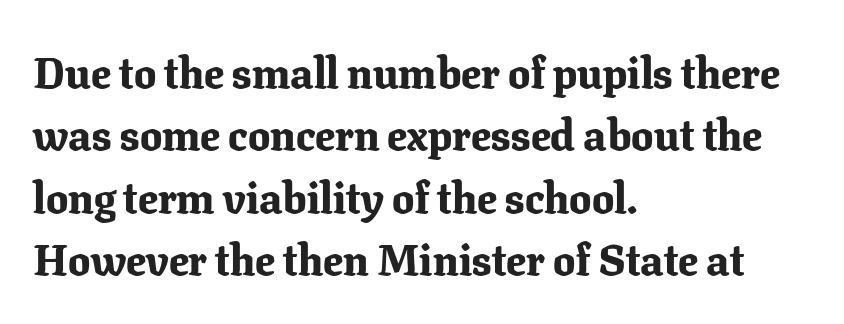
{"serif": "yes", "italic": "no", "bold": "yes", "weight": "bold", "width": "normal", "stroke_contrast": "low", "x_height": "medium", "monospaced": "no", "underline": "no", "align": "left", "line_spacing": "normal", "line_spacing_ratio": 1.42, "letter_spacing": "normal", "letter_spacing_em": 0.0, "glyph_px": 44}
